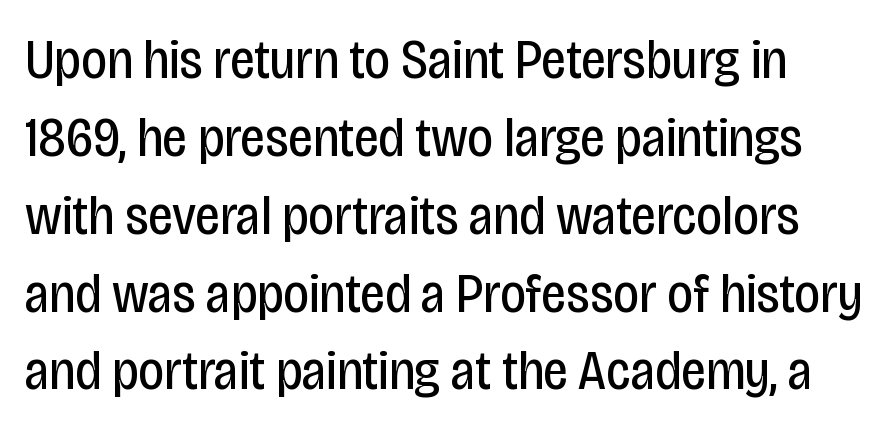
{"serif": "no", "italic": "no", "bold": "no", "weight": "regular", "width": "condensed", "stroke_contrast": "low", "x_height": "large", "monospaced": "no", "underline": "no", "line_spacing": "normal", "line_spacing_ratio": 1.39, "letter_spacing": "normal", "letter_spacing_em": 0.0, "glyph_px": 56}
